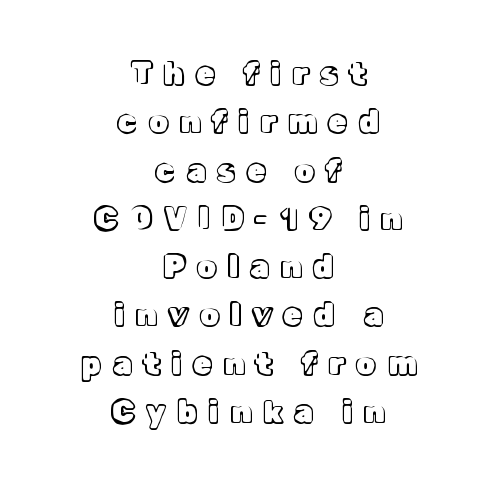
The image shows 30 px text type, upright; set centered, normal line spacing (1.61x), unusually wide letter spacing (+0.4 em), not underlined; a medium x-height.
